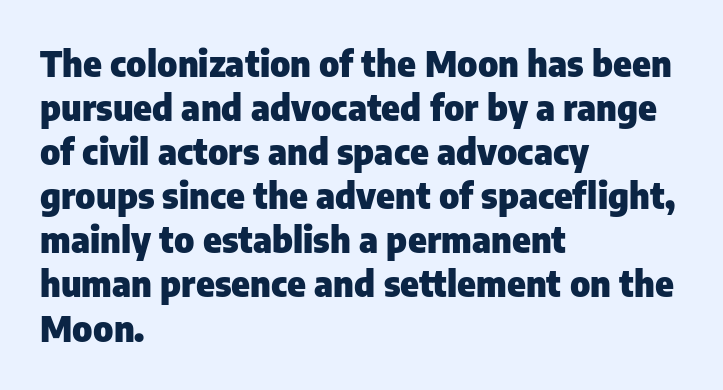
Q: Is the text bold? A: Yes.
Q: Is the text italic (slanted)? A: No, it is upright.
Q: Is the typeface a serif or a sans-serif typeface? A: Sans-serif.
Q: Is the text underlined? A: No.
Q: How is the paragraph aligned? A: Left-aligned.
Q: Is the spacing between letters normal or unusually wide? A: Normal.
Q: Is the spacing between lines tight, normal or loose? A: Normal.
Q: Width (condensed, normal, or wide)? A: Normal.
Q: Stroke contrast? A: Low.
Q: x-height? A: Medium.
Q: Monospaced? A: No.
